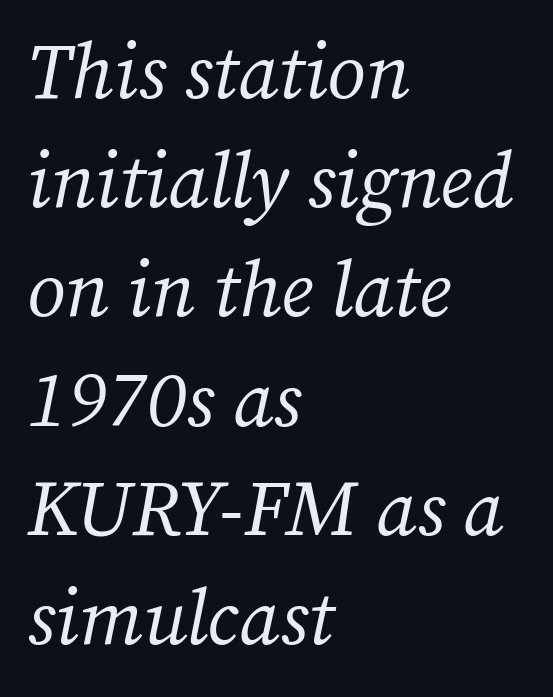
Is this a sans? No — the strokes have serifs. Line starts are locked; line ends wander. Glyph-to-glyph distance matches everyday printed text. A typesetter would mark this as italic.
